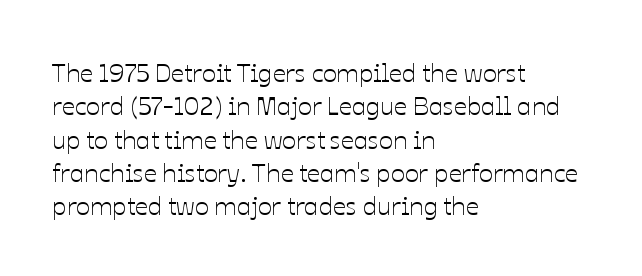
Q: Is the text italic (slanted)? A: No, it is upright.
Q: Is the text underlined? A: No.
Q: How is the paragraph aligned? A: Left-aligned.
Q: Is the spacing between letters normal or unusually wide? A: Normal.
Q: Is the spacing between lines tight, normal or loose? A: Normal.
